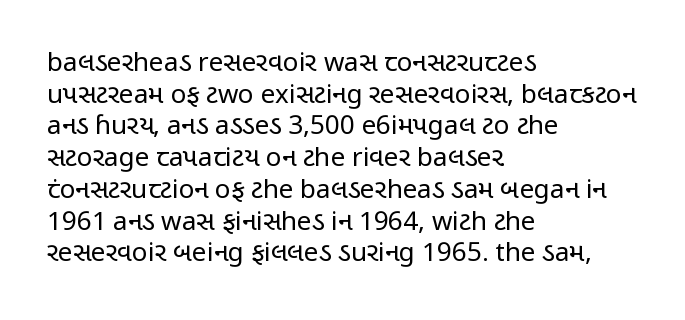
Nope, not italic — everything's standing straight. The font is comparable to plain body text, perhaps lighter. Inter-character spacing is left at the font's built-in metrics. The zone under the glyphs is completely vacant. These lines are set flush left with a ragged right edge.
